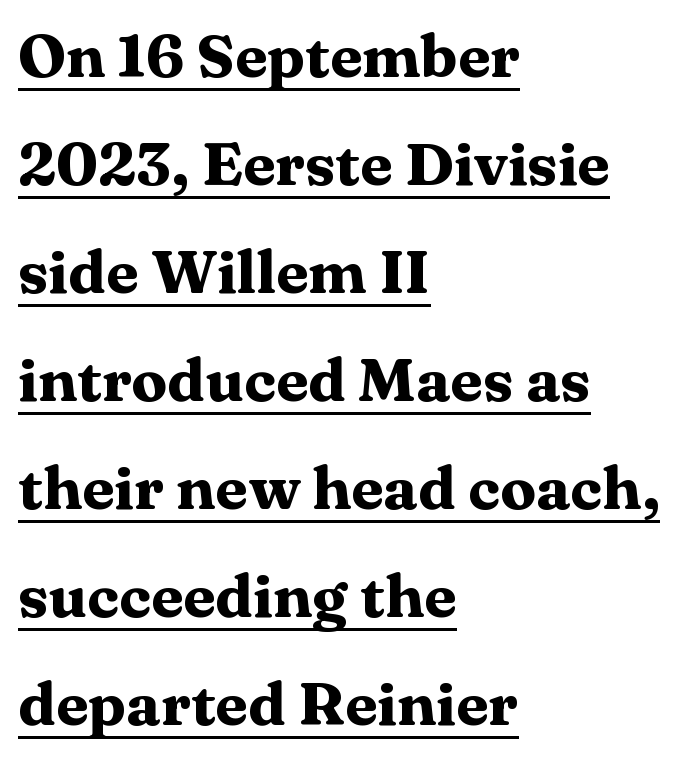
Q: Is the text bold? A: Yes.
Q: Is the text italic (slanted)? A: No, it is upright.
Q: Is the typeface a serif or a sans-serif typeface? A: Serif.
Q: Is the text underlined? A: Yes.
Q: How is the paragraph aligned? A: Left-aligned.
Q: Is the spacing between letters normal or unusually wide? A: Normal.
Q: Width (condensed, normal, or wide)? A: Wide.
Q: Stroke contrast? A: Medium.
Q: x-height? A: Medium.
Q: Monospaced? A: No.
